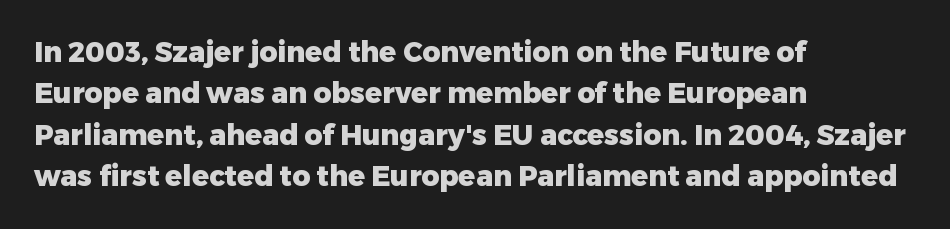
{"serif": "no", "italic": "no", "bold": "yes", "weight": "heavy", "width": "normal", "stroke_contrast": "low", "x_height": "medium", "monospaced": "no", "underline": "no", "align": "left", "line_spacing": "normal", "line_spacing_ratio": 1.48, "letter_spacing": "normal", "letter_spacing_em": 0.0, "glyph_px": 28}
